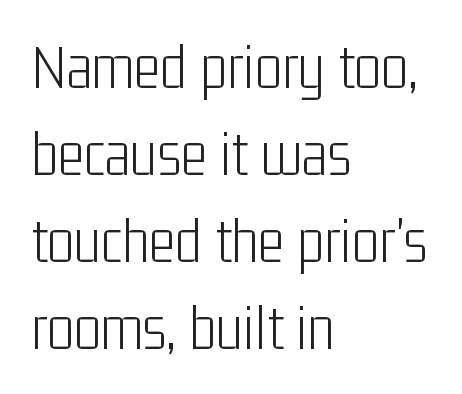
{"serif": "no", "italic": "no", "bold": "no", "weight": "light", "width": "condensed", "stroke_contrast": "low", "x_height": "medium", "monospaced": "no", "underline": "no", "align": "left", "line_spacing": "normal", "line_spacing_ratio": 1.36, "letter_spacing": "normal", "letter_spacing_em": 0.0, "glyph_px": 64}
